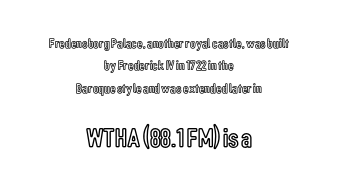
{"italic": "no", "underline": "no", "align": "center", "line_spacing": "normal", "line_spacing_ratio": 1.6, "letter_spacing": "normal", "letter_spacing_em": 0.0, "larger_block": "second", "size_ratio": 1.93, "glyph_px": 27}
